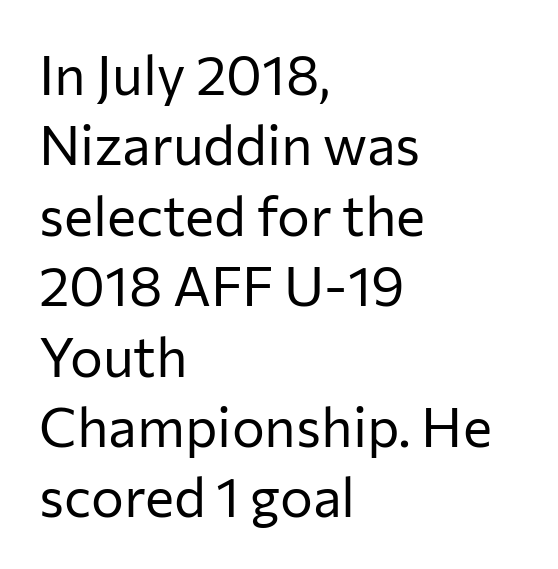
Q: Is the text bold? A: No.
Q: Is the text italic (slanted)? A: No, it is upright.
Q: Is the typeface a serif or a sans-serif typeface? A: Sans-serif.
Q: Is the text underlined? A: No.
Q: How is the paragraph aligned? A: Left-aligned.
Q: Is the spacing between letters normal or unusually wide? A: Normal.
Q: Is the spacing between lines tight, normal or loose? A: Normal.
Q: Width (condensed, normal, or wide)? A: Normal.
Q: Stroke contrast? A: Low.
Q: x-height? A: Medium.
Q: Monospaced? A: No.
